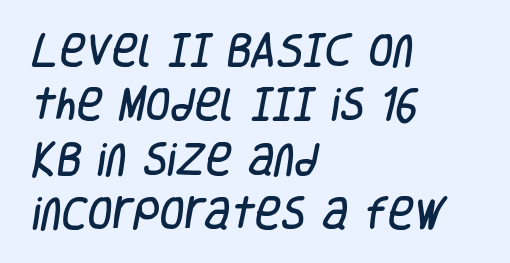
The image shows 36 px condensed sans-serif type; set left-aligned, normal line spacing (1.51x), normal letter spacing, not underlined; low stroke contrast and a large x-height.
